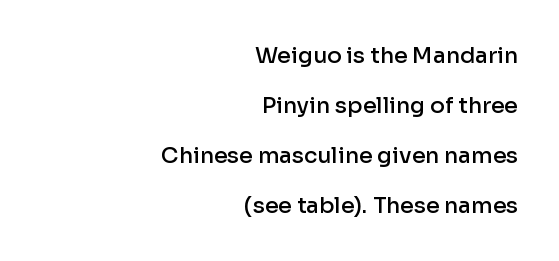
The type is set solid horizontally, with unmodified tracking. Every stem runs plumb, perpendicular to the baseline. Quick note: interline space is abundant. Compared with an ordinary text face, these strokes are moderately heavier — a semibold. The lines in this sample share a right terminus and differ only in where they begin.
